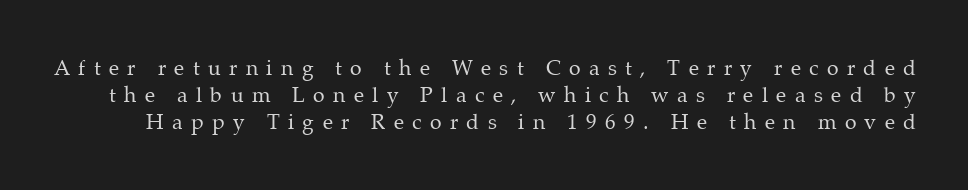
Honestly, the letter spacing is so wide it's the main thing you notice. Weight: regular or lighter. Each new line begins a customary step beneath the previous one. Vertical strokes here are truly vertical. Rule under the text: the space is simply empty.
